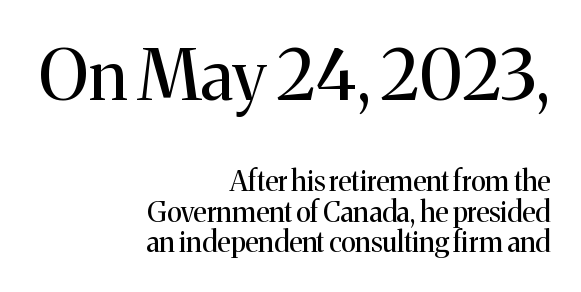
{"serif": "yes", "italic": "no", "bold": "no", "weight": "regular", "width": "normal", "stroke_contrast": "medium", "x_height": "medium", "monospaced": "no", "underline": "no", "align": "right", "line_spacing": "tight", "line_spacing_ratio": 1.09, "letter_spacing": "normal", "letter_spacing_em": 0.0, "larger_block": "first", "size_ratio": 2.5, "glyph_px": 70}
